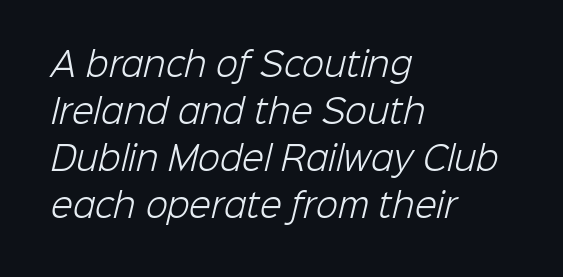
Q: Is the text bold? A: No.
Q: Is the typeface a serif or a sans-serif typeface? A: Sans-serif.
Q: Is the text underlined? A: No.
Q: How is the paragraph aligned? A: Left-aligned.
Q: Is the spacing between letters normal or unusually wide? A: Normal.
Q: Is the spacing between lines tight, normal or loose? A: Normal.
Q: Width (condensed, normal, or wide)? A: Normal.
Q: Stroke contrast? A: Low.
Q: x-height? A: Medium.
Q: Monospaced? A: No.
